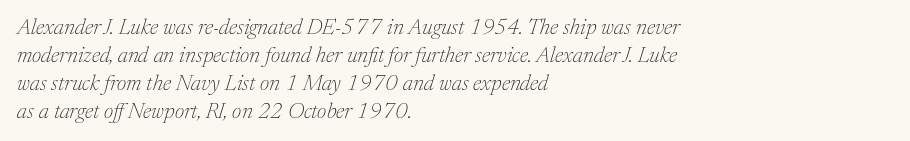
{"italic": "yes", "lean": "right", "slant_degrees": 17, "bold": "no", "underline": "no", "align": "left", "line_spacing": "normal", "line_spacing_ratio": 1.27, "letter_spacing": "normal", "letter_spacing_em": 0.0, "glyph_px": 22}
